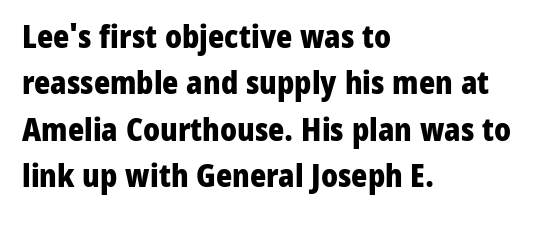
The axis of the letterforms is exactly vertical. Nothing unusual about the tracking: characters are spaced as the font intends. Regarding leading, the lines here are spaced in the standard way. The face used here is proportionally spaced, like ordinary book or web type. The characters look thick and weighty, a clear bold. Unlike a traditional serif, this face leaves its strokes unadorned.
